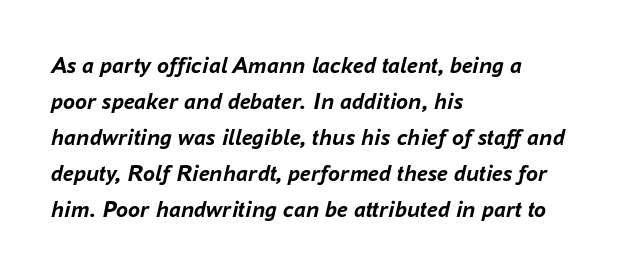
Q: Is the text bold? A: Yes.
Q: Is the text italic (slanted)? A: Yes, it leans right by about 16 degrees.
Q: Is the text underlined? A: No.
Q: How is the paragraph aligned? A: Left-aligned.
Q: Is the spacing between letters normal or unusually wide? A: Normal.
Q: Is the spacing between lines tight, normal or loose? A: Normal.
